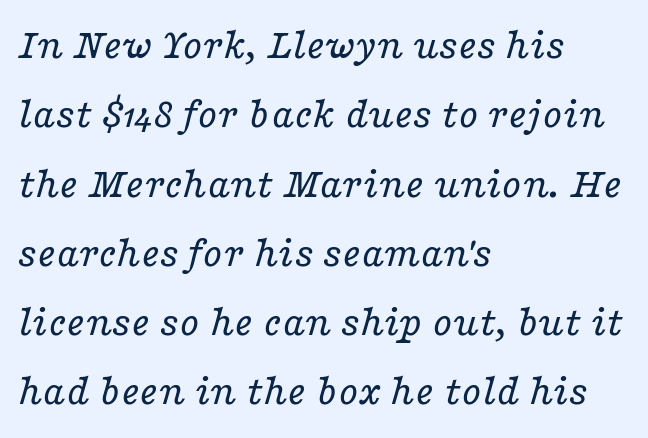
Q: Is the text bold? A: No.
Q: Is the text italic (slanted)? A: Yes, it leans right by about 16 degrees.
Q: Is the typeface a serif or a sans-serif typeface? A: Serif.
Q: Is the text underlined? A: No.
Q: How is the paragraph aligned? A: Left-aligned.
Q: Is the spacing between letters normal or unusually wide? A: Normal.
Q: Is the spacing between lines tight, normal or loose? A: Normal.
Q: Width (condensed, normal, or wide)? A: Wide.
Q: Stroke contrast? A: Low.
Q: x-height? A: Medium.
Q: Monospaced? A: No.
